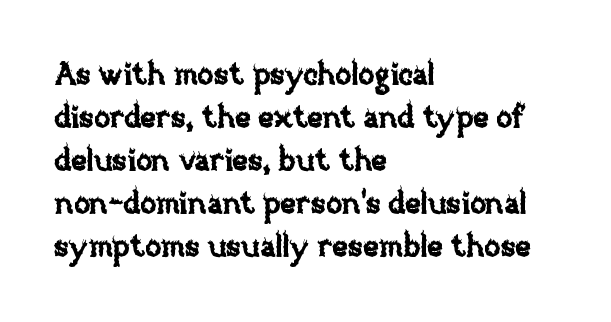
Q: Is the text italic (slanted)? A: No, it is upright.
Q: Is the text underlined? A: No.
Q: How is the paragraph aligned? A: Left-aligned.
Q: Is the spacing between letters normal or unusually wide? A: Normal.
Q: Is the spacing between lines tight, normal or loose? A: Normal.
Q: Width (condensed, normal, or wide)? A: Normal.
Q: Stroke contrast? A: Low.
Q: x-height? A: Large.
Q: Monospaced? A: No.
